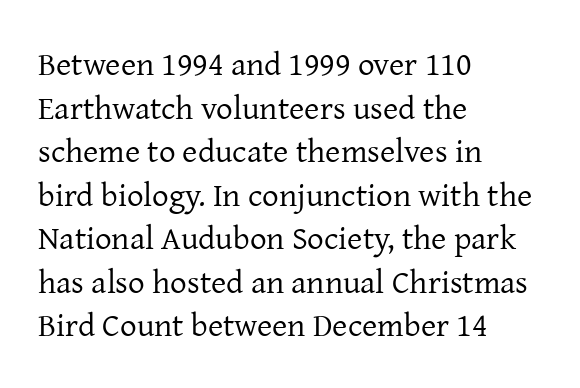
The font family rendered here belongs to the serif group. Does the lettering tilt? It doesn't — this is upright. Standard letterfit; no display-style spreading of the glyphs. The space beneath each line is pristine and unruled.
